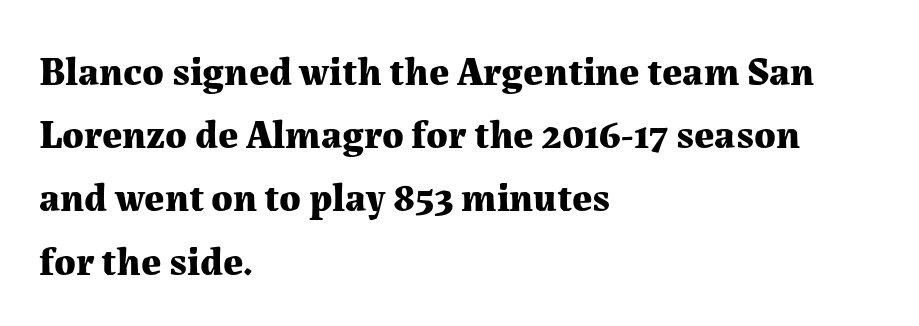
The image shows 40 px bold serif type, upright; set left-aligned, normal line spacing (1.58x), normal letter spacing, not underlined; medium stroke contrast and a medium x-height.
